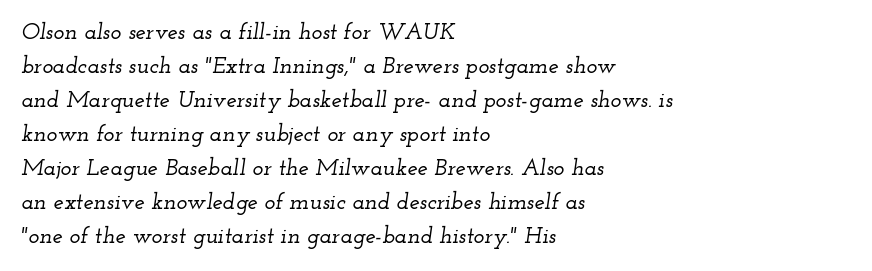
{"italic": "yes", "lean": "right", "slant_degrees": 12, "underline": "no", "align": "left", "line_spacing": "normal", "line_spacing_ratio": 1.48, "letter_spacing": "normal", "letter_spacing_em": 0.0, "glyph_px": 23}
